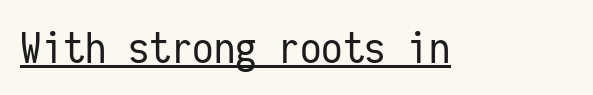
Q: Is the text bold? A: No.
Q: Is the text italic (slanted)? A: No, it is upright.
Q: Is the typeface a serif or a sans-serif typeface? A: Sans-serif.
Q: Is the text underlined? A: Yes.
Q: Is the spacing between letters normal or unusually wide? A: Normal.
Q: Width (condensed, normal, or wide)? A: Condensed.
Q: Stroke contrast? A: Low.
Q: x-height? A: Medium.
Q: Monospaced? A: Yes.
